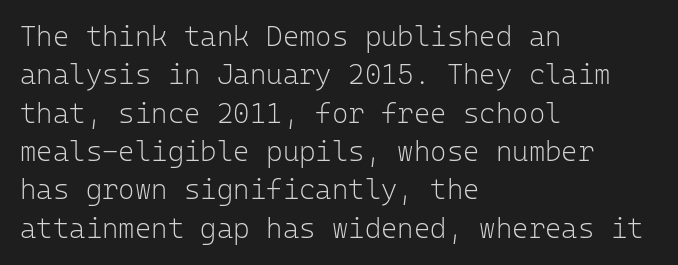
Glance below the letters and you will spot only blank space. The paragraph shown leans on its left margin. These lines keep a tight, regular rhythm from letter to letter. Weight: in the light-to-regular range. The font's upright variant was chosen for this text.
